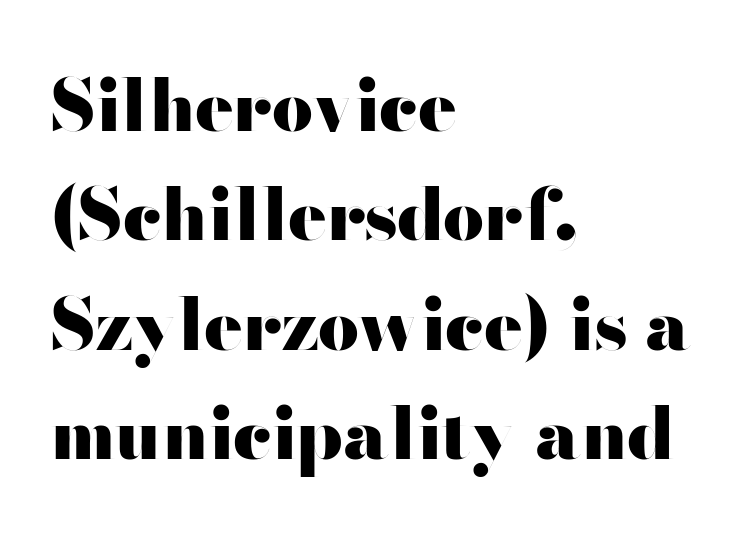
{"italic": "no", "bold": "yes", "weight": "heavy", "width": "wide", "stroke_contrast": "high", "x_height": "small", "monospaced": "no", "underline": "no", "align": "left", "line_spacing": "normal", "line_spacing_ratio": 1.52, "letter_spacing": "normal", "letter_spacing_em": 0.0, "glyph_px": 72}
